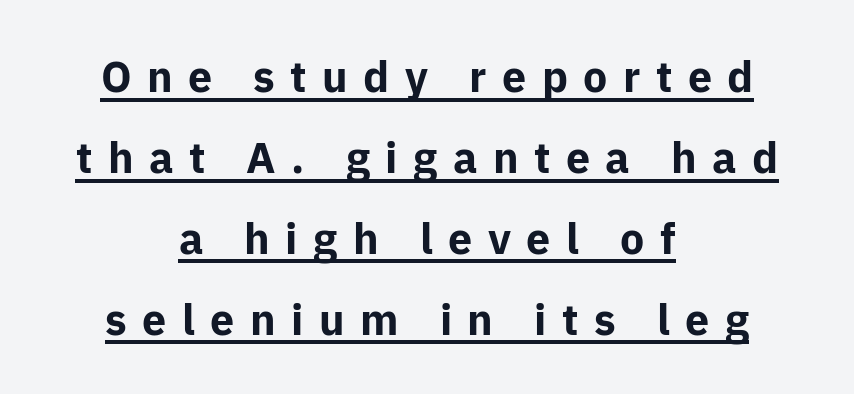
The image shows 43 px bold sans-serif type, upright; set centered, line spacing 1.88x, unusually wide letter spacing (+0.36 em), underlined; low stroke contrast and a medium x-height.
